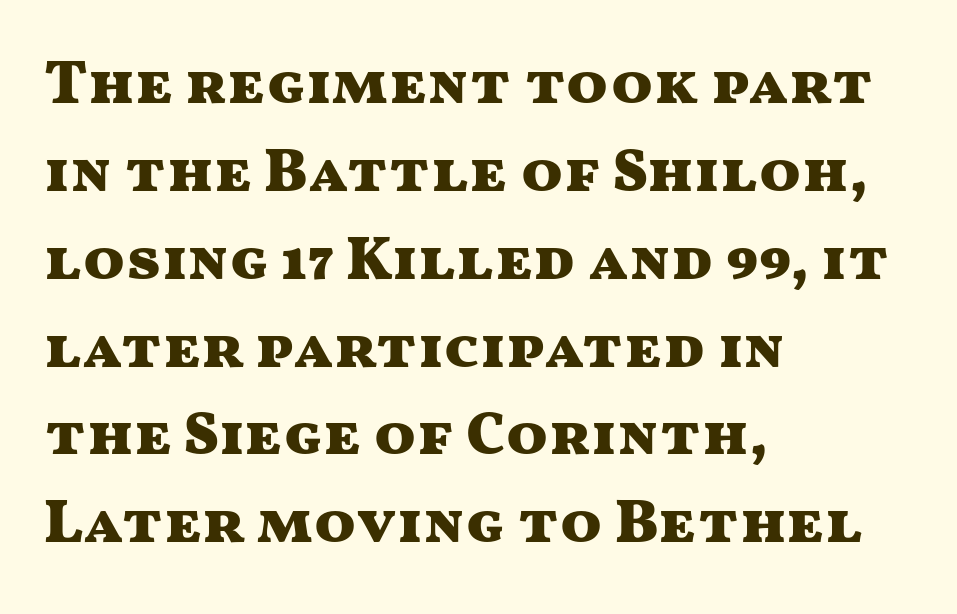
The rendering uses natural spacing where letterforms have individual widths. Stroke terminals: plain, sans-serif. Each word holds together tightly as a unit, with standard inter-letter gaps. A full-strength bold gives these letters their thick strokes.
